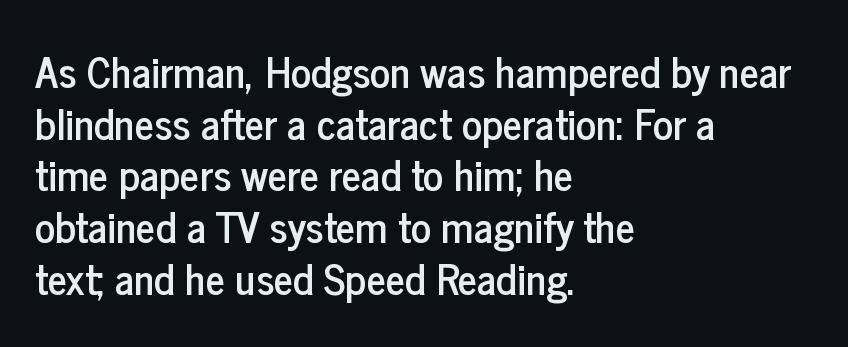
The image shows 42 px condensed sans-serif type, upright; set left-aligned, line spacing 1.23x, normal letter spacing, not underlined; low stroke contrast and a medium x-height.
